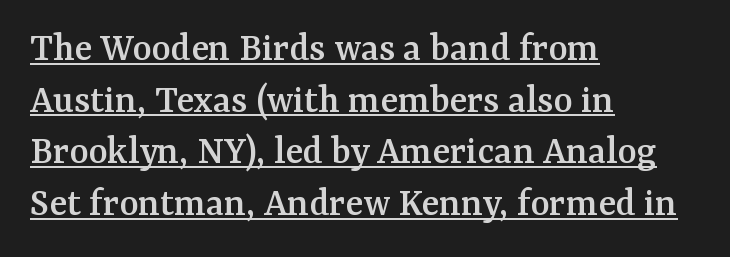
The image shows 41 px serif type, upright; set left-aligned, normal line spacing (1.26x), normal letter spacing, underlined; medium stroke contrast and a medium x-height.
